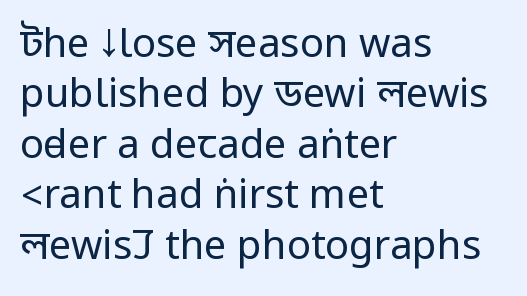
{"serif": "no", "italic": "no", "bold": "no", "weight": "regular", "width": "condensed", "stroke_contrast": "low", "underline": "no", "align": "left", "line_spacing": "normal", "line_spacing_ratio": 1.26, "letter_spacing": "normal", "letter_spacing_em": 0.0, "glyph_px": 40}
